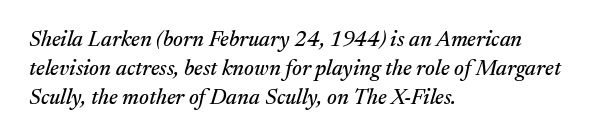
Q: Is the text italic (slanted)? A: Yes, it leans right by about 17 degrees.
Q: Is the text underlined? A: No.
Q: How is the paragraph aligned? A: Left-aligned.
Q: Is the spacing between letters normal or unusually wide? A: Normal.
Q: Is the spacing between lines tight, normal or loose? A: Normal.
